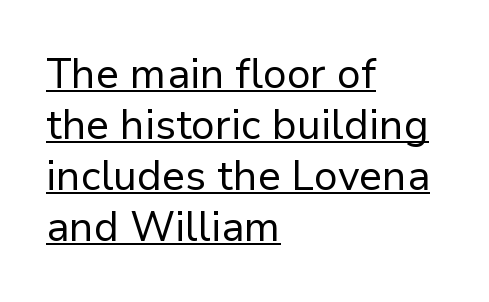
{"serif": "no", "italic": "no", "bold": "no", "weight": "regular", "width": "normal", "stroke_contrast": "low", "x_height": "medium", "monospaced": "no", "underline": "yes", "align": "left", "line_spacing_ratio": 1.24, "letter_spacing": "normal", "letter_spacing_em": 0.0, "glyph_px": 41}
